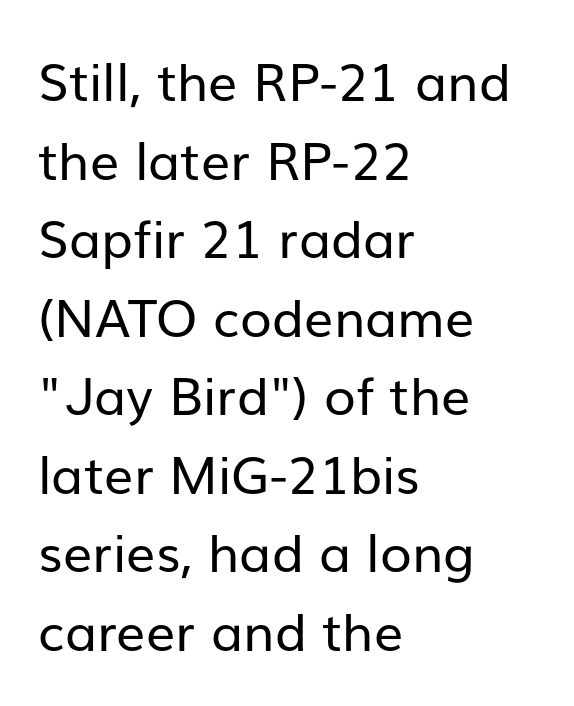
{"serif": "no", "italic": "no", "bold": "no", "weight": "regular", "width": "normal", "stroke_contrast": "low", "x_height": "medium", "monospaced": "no", "underline": "no", "align": "left", "line_spacing": "normal", "line_spacing_ratio": 1.51, "letter_spacing": "normal", "letter_spacing_em": 0.0, "glyph_px": 52}
